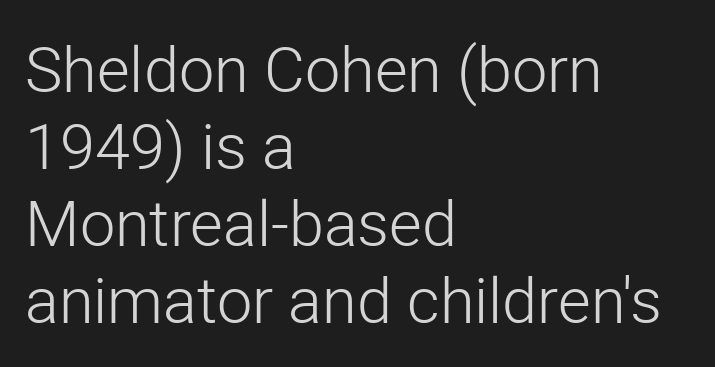
Q: Is the text bold? A: No.
Q: Is the text italic (slanted)? A: No, it is upright.
Q: Is the typeface a serif or a sans-serif typeface? A: Sans-serif.
Q: Is the text underlined? A: No.
Q: How is the paragraph aligned? A: Left-aligned.
Q: Is the spacing between letters normal or unusually wide? A: Normal.
Q: Width (condensed, normal, or wide)? A: Normal.
Q: Stroke contrast? A: Low.
Q: x-height? A: Medium.
Q: Monospaced? A: No.
